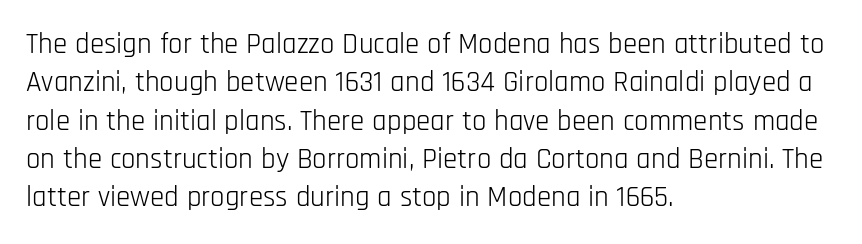
Q: Is the text bold? A: No.
Q: Is the text italic (slanted)? A: No, it is upright.
Q: Is the typeface a serif or a sans-serif typeface? A: Sans-serif.
Q: Is the text underlined? A: No.
Q: How is the paragraph aligned? A: Left-aligned.
Q: Is the spacing between letters normal or unusually wide? A: Normal.
Q: Is the spacing between lines tight, normal or loose? A: Normal.
Q: Width (condensed, normal, or wide)? A: Condensed.
Q: Stroke contrast? A: Low.
Q: x-height? A: Large.
Q: Monospaced? A: No.
